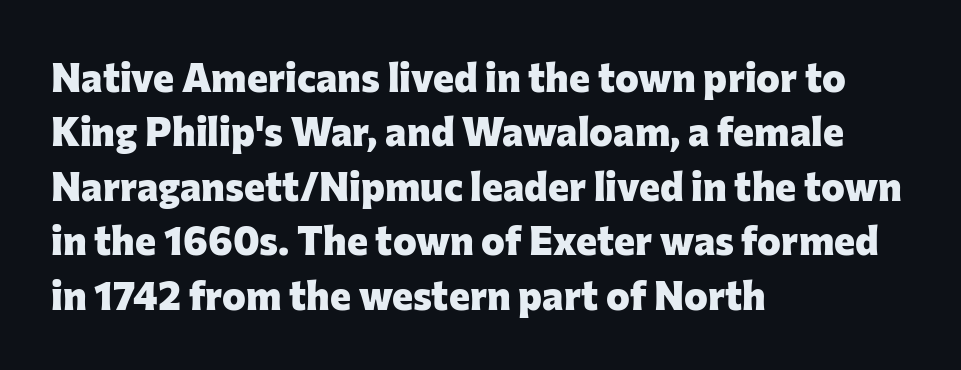
The image shows 40 px heavy sans-serif type, upright; set left-aligned, normal line spacing (1.36x), normal letter spacing, not underlined; low stroke contrast and a medium x-height.
